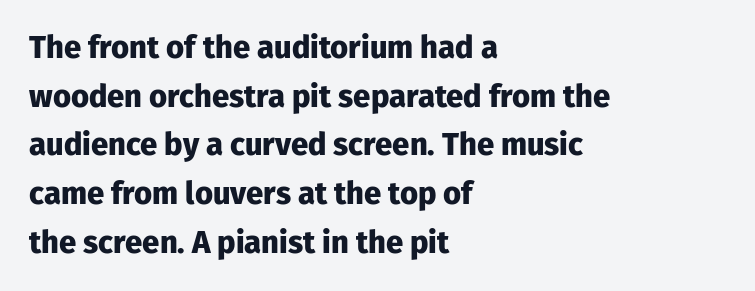
Q: Is the text bold? A: Yes.
Q: Is the text italic (slanted)? A: No, it is upright.
Q: Is the typeface a serif or a sans-serif typeface? A: Sans-serif.
Q: Is the text underlined? A: No.
Q: How is the paragraph aligned? A: Left-aligned.
Q: Is the spacing between letters normal or unusually wide? A: Normal.
Q: Is the spacing between lines tight, normal or loose? A: Normal.
Q: Width (condensed, normal, or wide)? A: Normal.
Q: Stroke contrast? A: Low.
Q: x-height? A: Medium.
Q: Monospaced? A: No.
